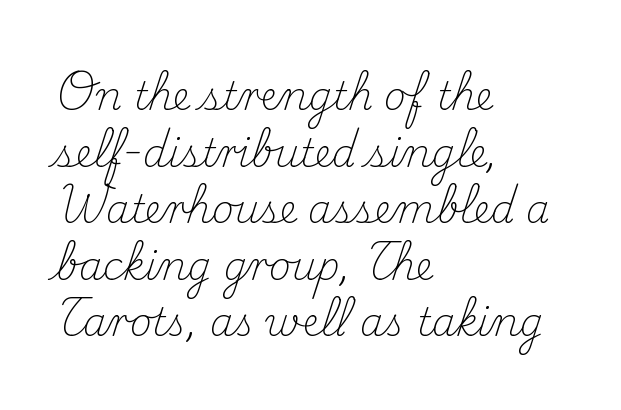
The image shows 38 px light serif type; set left-aligned, normal line spacing (1.49x), normal letter spacing, not underlined; medium stroke contrast and a small x-height.
